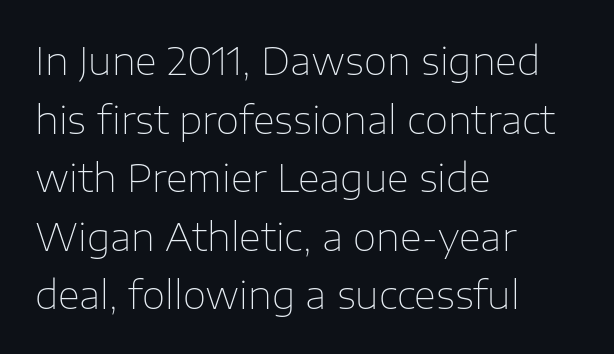
The image shows 38 px thin sans-serif type, upright; set left-aligned, normal line spacing (1.54x), normal letter spacing, not underlined; low stroke contrast and a medium x-height.
